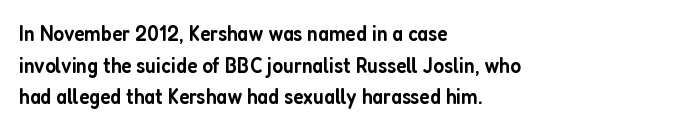
The image shows 22 px text type, upright; set left-aligned, normal line spacing (1.44x), normal letter spacing, not underlined.
